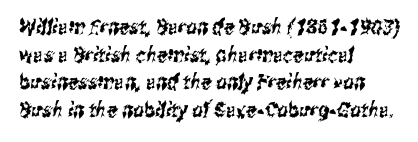
{"underline": "no", "align": "left", "line_spacing": "normal", "line_spacing_ratio": 1.32, "letter_spacing": "normal", "letter_spacing_em": 0.0, "glyph_px": 21}
